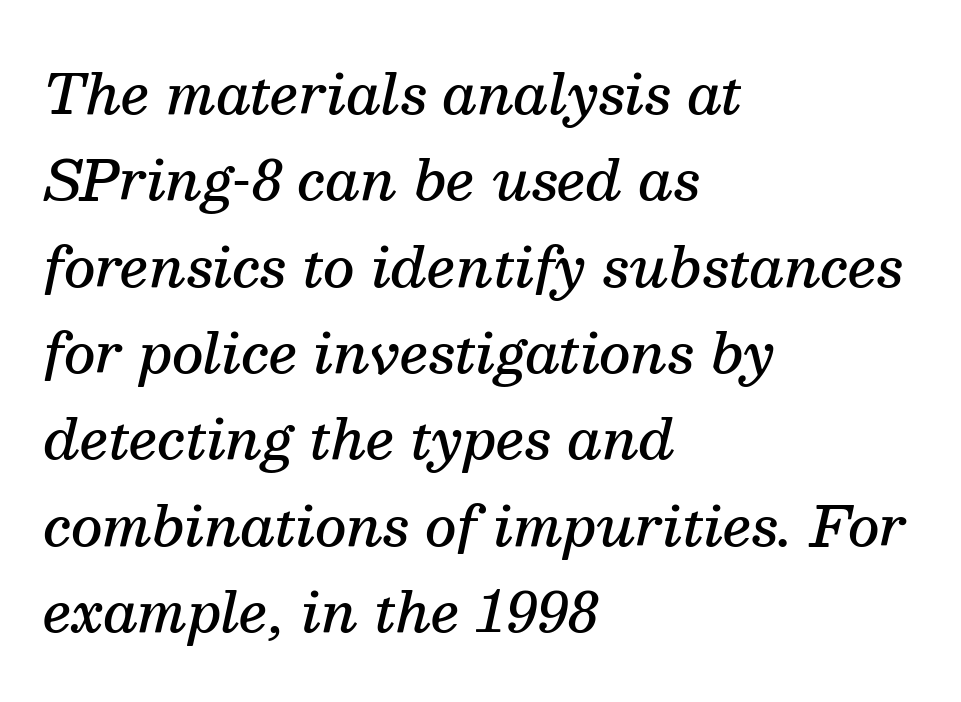
Q: Is the text bold? A: Semi-bold.
Q: Is the text italic (slanted)? A: Yes, it leans right by about 13 degrees.
Q: Is the typeface a serif or a sans-serif typeface? A: Serif.
Q: Is the text underlined? A: No.
Q: How is the paragraph aligned? A: Left-aligned.
Q: Is the spacing between letters normal or unusually wide? A: Normal.
Q: Is the spacing between lines tight, normal or loose? A: Normal.
Q: Width (condensed, normal, or wide)? A: Normal.
Q: Stroke contrast? A: Medium.
Q: x-height? A: Medium.
Q: Monospaced? A: No.
